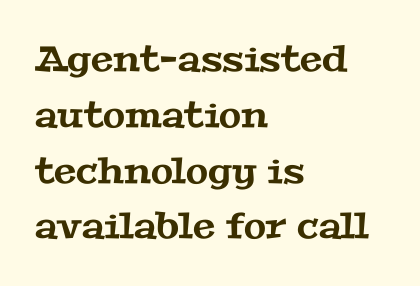
The image shows 36 px wide serif type; set left-aligned, normal line spacing (1.55x), normal letter spacing, not underlined; medium stroke contrast and a medium x-height.
